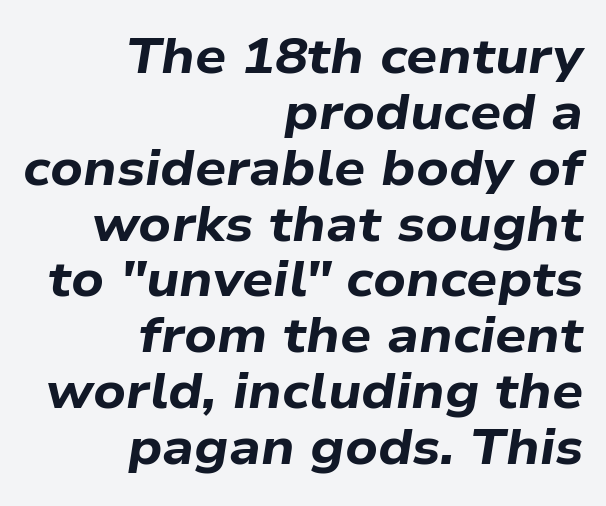
Q: Is the text bold? A: Yes.
Q: Is the text italic (slanted)? A: Yes, it leans right by about 9 degrees.
Q: Is the text underlined? A: No.
Q: How is the paragraph aligned? A: Right-aligned.
Q: Is the spacing between letters normal or unusually wide? A: Normal.
Q: Is the spacing between lines tight, normal or loose? A: Tight.
Q: Width (condensed, normal, or wide)? A: Wide.
Q: Stroke contrast? A: Low.
Q: x-height? A: Medium.
Q: Monospaced? A: No.
